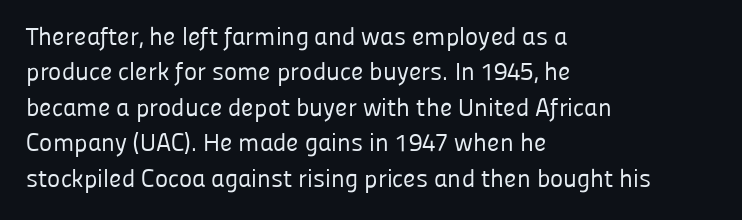
The image shows 25 px text type, upright; set left-aligned, normal line spacing (1.42x), normal letter spacing, not underlined.
